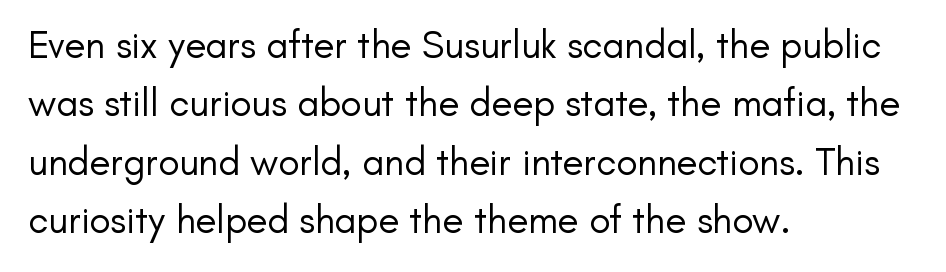
The image shows 39 px regular-weight sans-serif type, upright; set left-aligned, normal line spacing (1.5x), normal letter spacing, not underlined; low stroke contrast and a small x-height.
